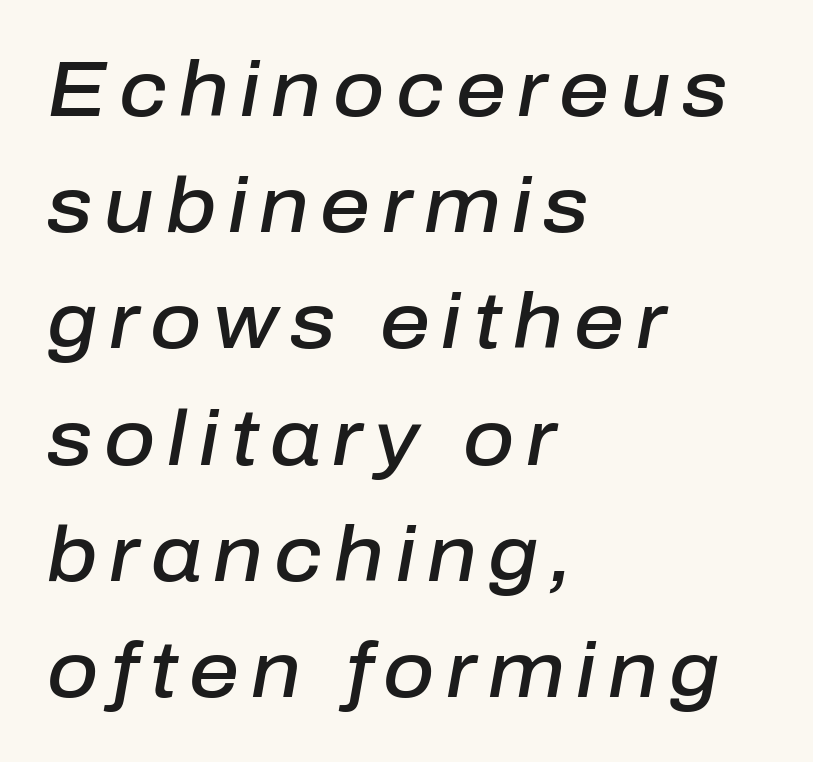
Compared with a centered layout, this one pins lines to the left instead. These lines are rendered in a variable-pitch font. The glyphs look as if they've been sheared to an angle. The leading is moderate, giving the passage an even texture. Is the type bold? Partly — it's a semibold, heavier than regular but not fully bold. Anything drawn beneath the words? Only blank space.
